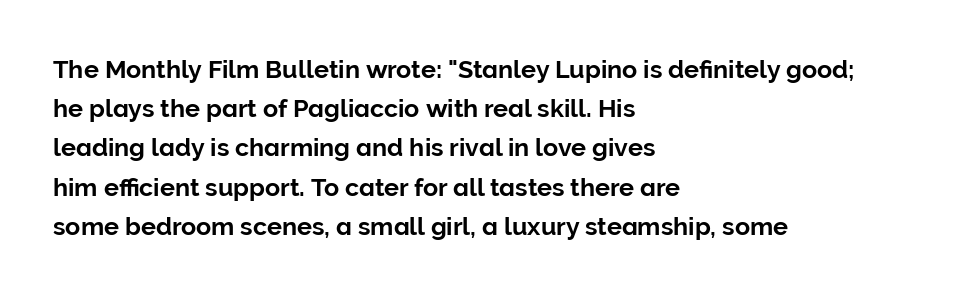
Q: Is the text italic (slanted)? A: No, it is upright.
Q: Is the text underlined? A: No.
Q: How is the paragraph aligned? A: Left-aligned.
Q: Is the spacing between letters normal or unusually wide? A: Normal.
Q: Is the spacing between lines tight, normal or loose? A: Normal.
